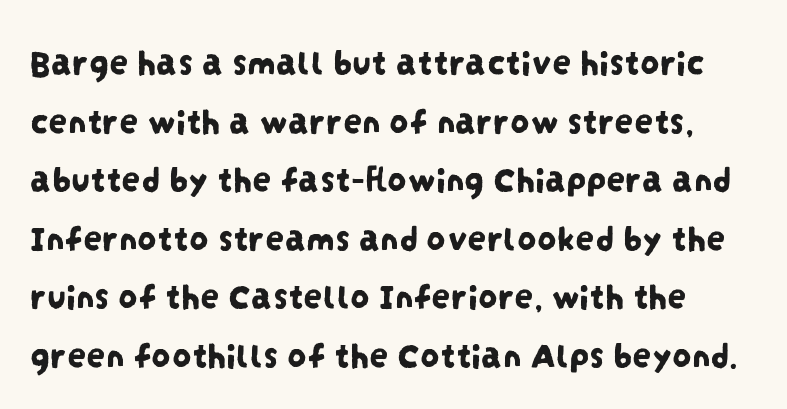
Serifs: no, the terminals of the letterforms are clean. The foot of each line stays bare and open. Rows of type keep a routine distance in the vertical direction. A typesetter would call this proportional, since set widths differ per character.
